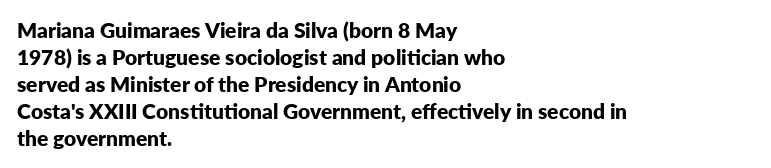
{"italic": "no", "bold": "yes", "underline": "no", "align": "left", "line_spacing": "normal", "line_spacing_ratio": 1.28, "letter_spacing": "normal", "letter_spacing_em": 0.0, "glyph_px": 21}
